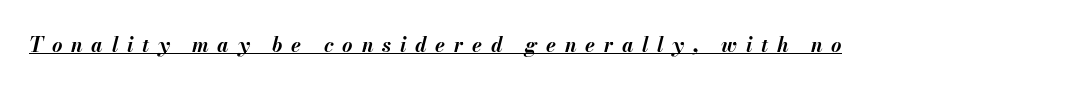
{"italic": "yes", "lean": "right", "slant_degrees": 13, "bold": "yes", "underline": "yes", "letter_spacing": "wide", "letter_spacing_em": 0.44, "glyph_px": 20}
